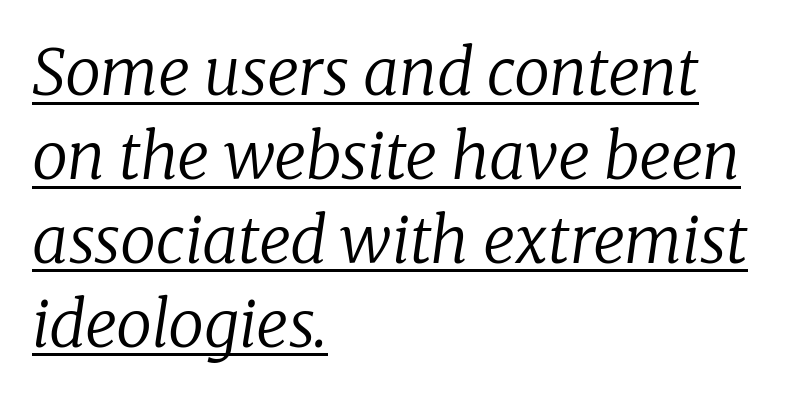
Q: Is the text bold? A: No.
Q: Is the text italic (slanted)? A: Yes, it leans right by about 8 degrees.
Q: Is the typeface a serif or a sans-serif typeface? A: Serif.
Q: Is the text underlined? A: Yes.
Q: How is the paragraph aligned? A: Left-aligned.
Q: Is the spacing between letters normal or unusually wide? A: Normal.
Q: Is the spacing between lines tight, normal or loose? A: Normal.
Q: Width (condensed, normal, or wide)? A: Normal.
Q: Stroke contrast? A: Low.
Q: x-height? A: Medium.
Q: Monospaced? A: No.
